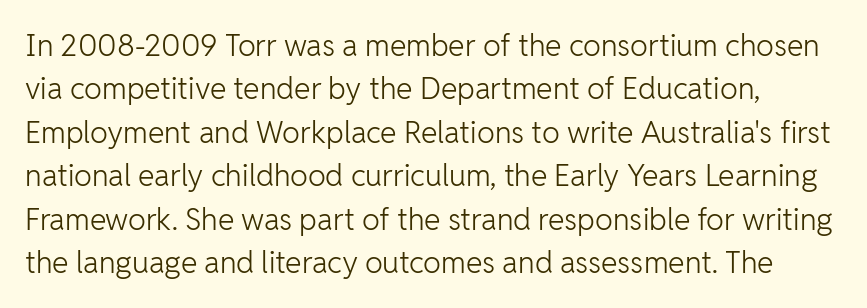
The lines are quadded left. Note the varied advance widths — an 'i' is clearly narrower than an 'm'. The specimen omits any rule beneath the text block's lines. No chunkiness to these letters — they're not bold. The typeface chosen for these lines omits serifs.
